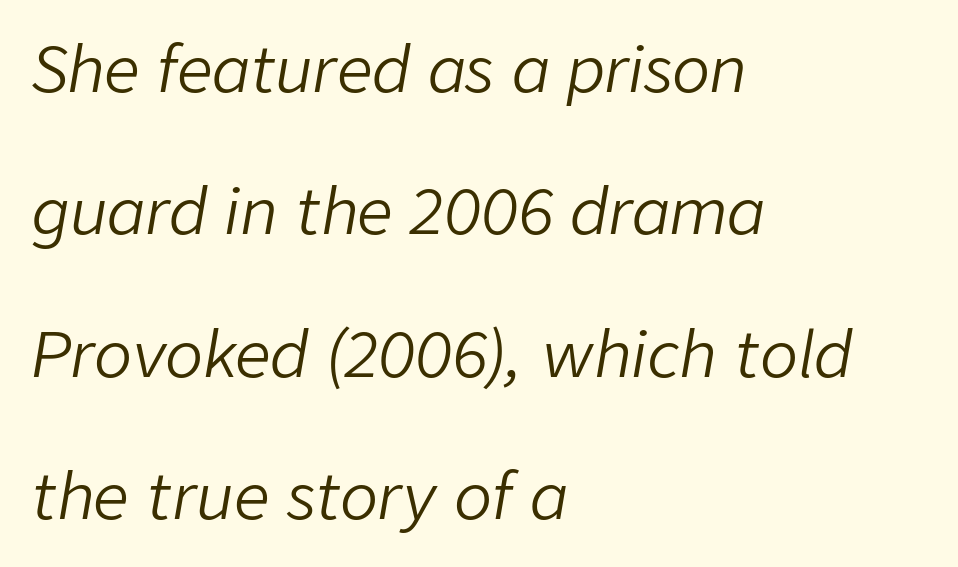
The image shows 63 px light type, italic (leaning right); set left-aligned, loose line spacing (2.26x), normal letter spacing, not underlined; low stroke contrast and a medium x-height.
